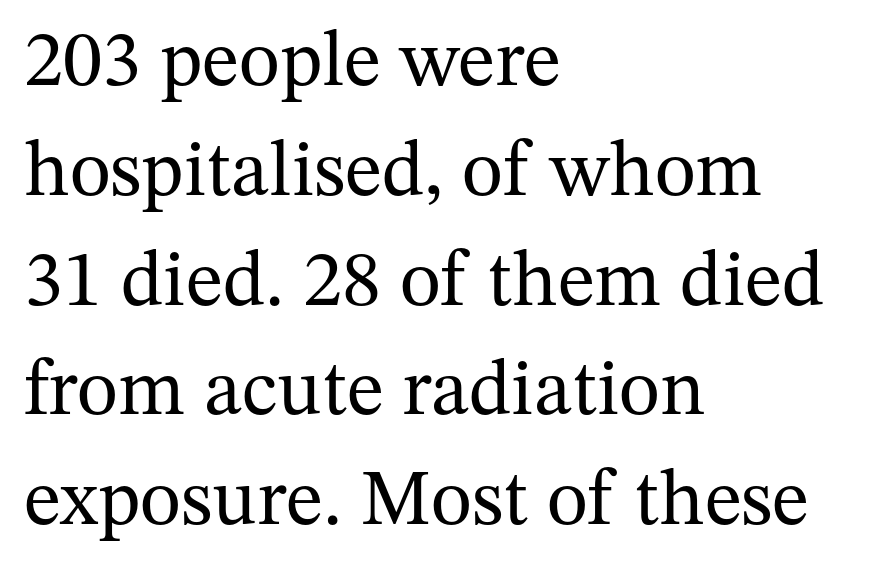
The rendering uses natural spacing where letterforms have individual widths. Letterform terminals end in serifs throughout the passage. Has an underline been added? It has not. Students, observe: this is what conventionally led text looks like. The passage shown has conventional tracking throughout. No extra ink here — the face is not bold.
